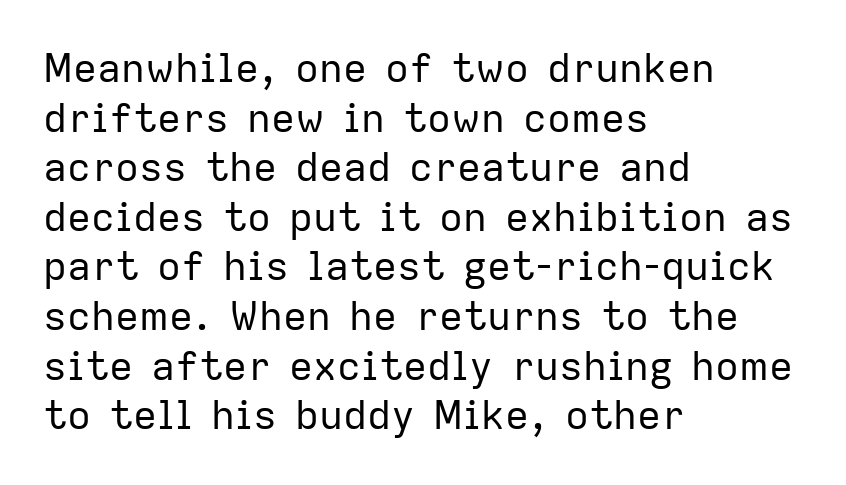
Q: Is the text bold? A: No.
Q: Is the text italic (slanted)? A: No, it is upright.
Q: Is the typeface a serif or a sans-serif typeface? A: Sans-serif.
Q: Is the text underlined? A: No.
Q: How is the paragraph aligned? A: Left-aligned.
Q: Is the spacing between letters normal or unusually wide? A: Normal.
Q: Width (condensed, normal, or wide)? A: Normal.
Q: Stroke contrast? A: Low.
Q: x-height? A: Medium.
Q: Monospaced? A: No.
